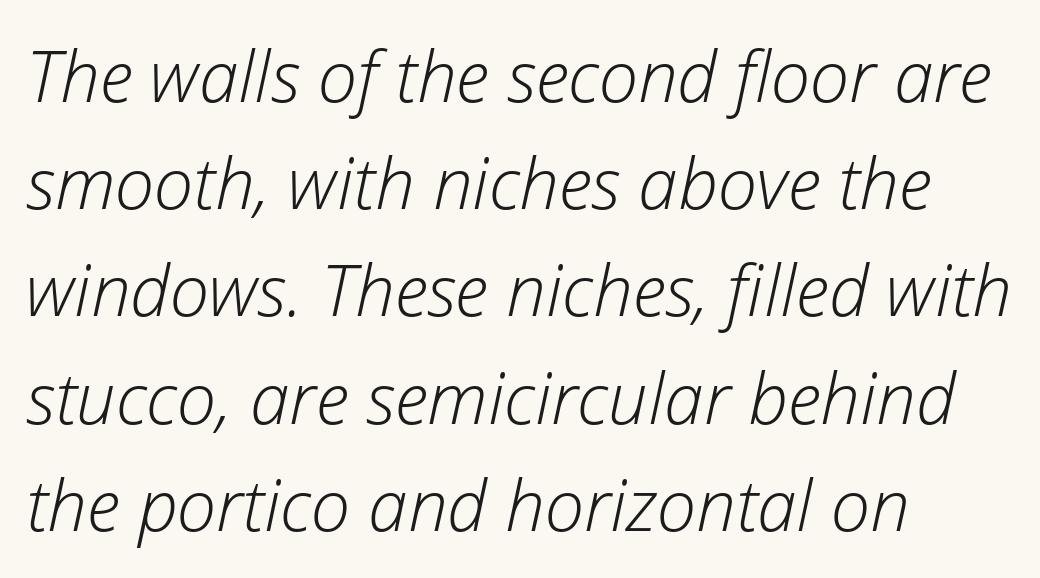
The image shows 71 px light type, italic (leaning right); set left-aligned, normal line spacing (1.51x), normal letter spacing, not underlined; low stroke contrast and a medium x-height.
